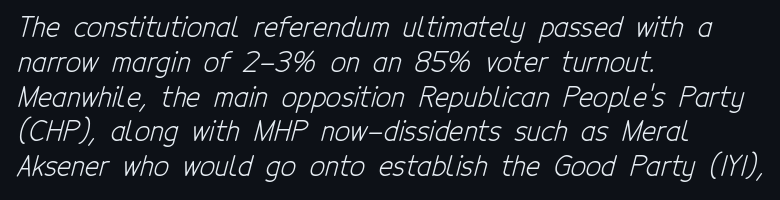
Q: Is the text bold? A: No.
Q: Is the text underlined? A: No.
Q: How is the paragraph aligned? A: Left-aligned.
Q: Is the spacing between letters normal or unusually wide? A: Normal.
Q: Is the spacing between lines tight, normal or loose? A: Normal.
